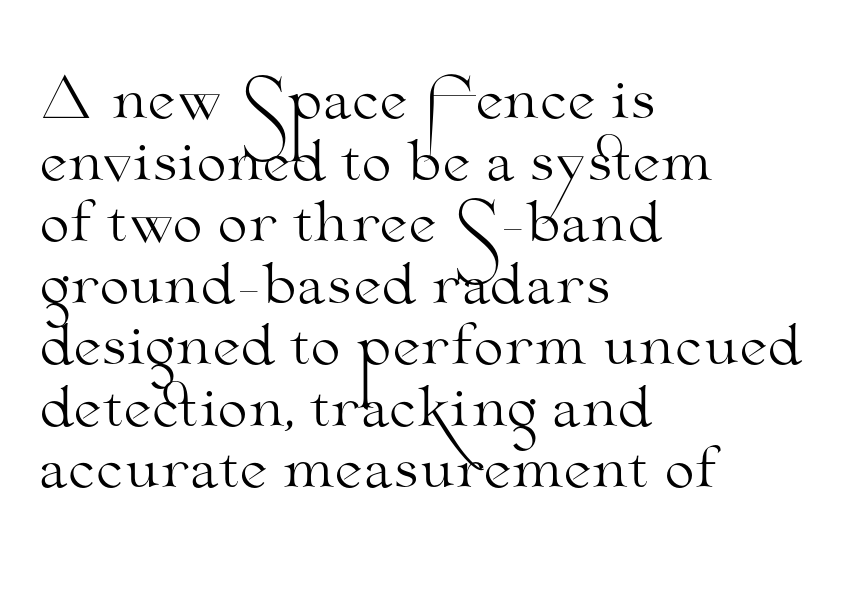
The image shows 54 px light, wide serif type, upright; set left-aligned, tight line spacing (1.14x), normal letter spacing, not underlined; medium stroke contrast and a small x-height.
